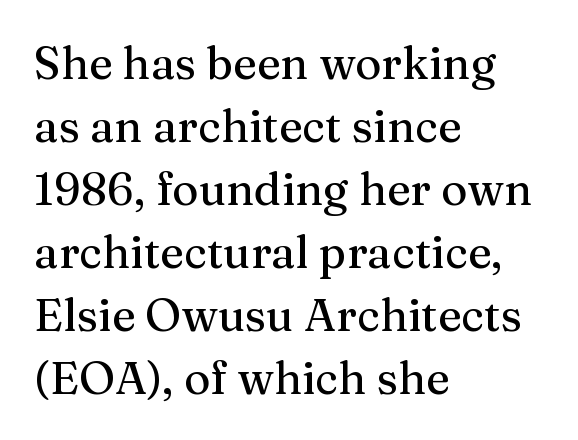
Layout note: lines flush left. Upright lettering throughout. These lines keep a tight, regular rhythm from letter to letter. The face used here is proportionally spaced, like ordinary book or web type. Evenly set lines give the paragraph a standard silhouette. The gap between lines stays unmarked.
